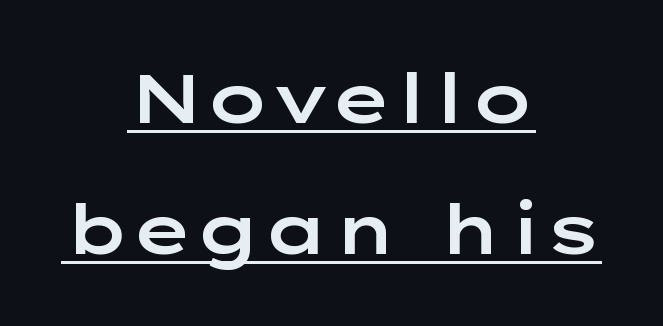
The image shows 68 px wide sans-serif type, upright; set centered, loose line spacing (1.92x), normal letter spacing, underlined; low stroke contrast and a medium x-height.
